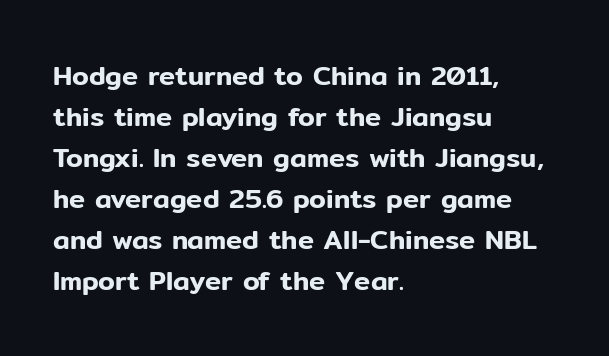
Q: Is the text italic (slanted)? A: No, it is upright.
Q: Is the text underlined? A: No.
Q: How is the paragraph aligned? A: Left-aligned.
Q: Is the spacing between letters normal or unusually wide? A: Normal.
Q: Is the spacing between lines tight, normal or loose? A: Normal.
